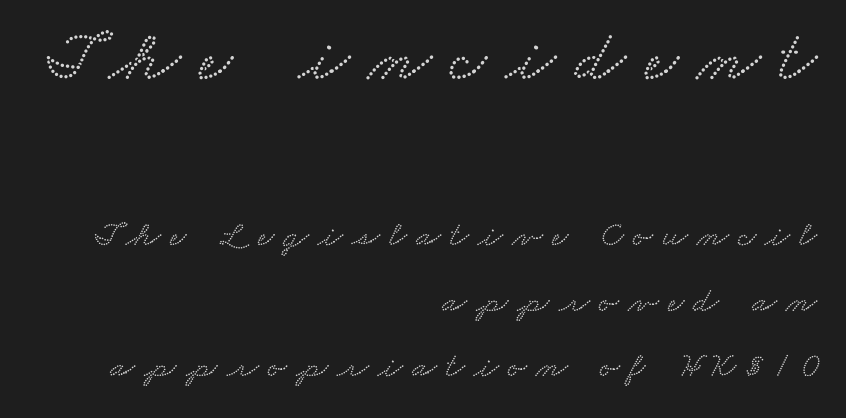
Q: Is the typeface a serif or a sans-serif typeface? A: Serif.
Q: Is the text underlined? A: No.
Q: How is the paragraph aligned? A: Right-aligned.
Q: Is the spacing between letters normal or unusually wide? A: Unusually wide.
Q: Which block of text is set in a larger size, the first (top) or the second (bottom)? A: The first (top) one.
Q: Width (condensed, normal, or wide)? A: Wide.
Q: Stroke contrast? A: Low.
Q: x-height? A: Small.
Q: Monospaced? A: No.
